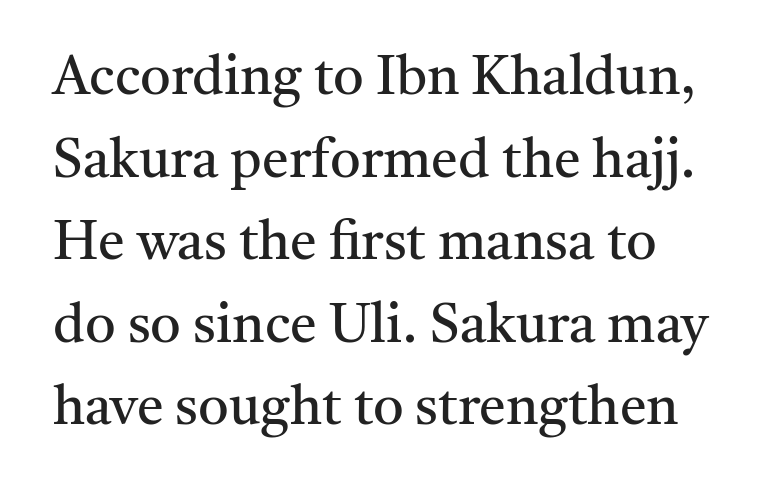
Q: Is the text bold? A: No.
Q: Is the text italic (slanted)? A: No, it is upright.
Q: Is the typeface a serif or a sans-serif typeface? A: Serif.
Q: Is the text underlined? A: No.
Q: Is the spacing between letters normal or unusually wide? A: Normal.
Q: Is the spacing between lines tight, normal or loose? A: Normal.
Q: Width (condensed, normal, or wide)? A: Normal.
Q: Stroke contrast? A: Medium.
Q: x-height? A: Medium.
Q: Monospaced? A: No.
